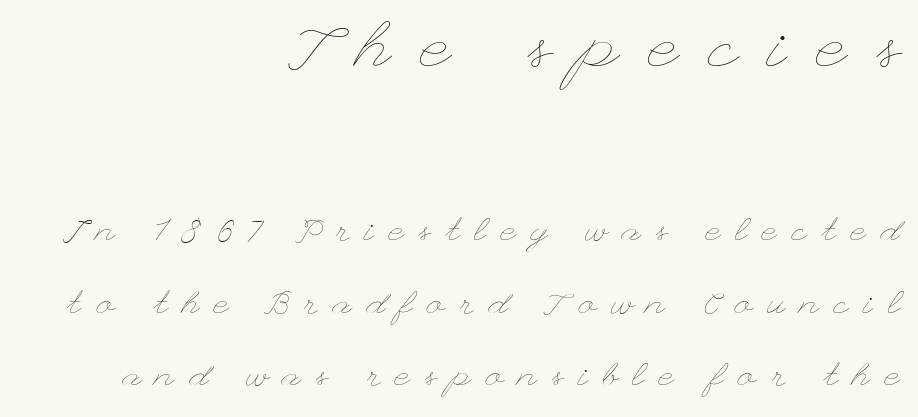
Q: Is the text bold? A: No.
Q: Is the text italic (slanted)? A: Yes.
Q: Is the text underlined? A: No.
Q: How is the paragraph aligned? A: Right-aligned.
Q: Is the spacing between letters normal or unusually wide? A: Unusually wide.
Q: Is the spacing between lines tight, normal or loose? A: Loose.
Q: Which block of text is set in a larger size, the first (top) or the second (bottom)? A: The first (top) one.
Q: Width (condensed, normal, or wide)? A: Wide.
Q: Stroke contrast? A: Low.
Q: x-height? A: Small.
